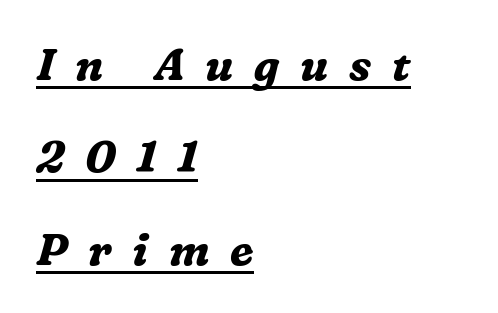
Q: Is the text bold? A: Yes.
Q: Is the text italic (slanted)? A: Yes, it leans right by about 16 degrees.
Q: Is the typeface a serif or a sans-serif typeface? A: Serif.
Q: Is the text underlined? A: Yes.
Q: How is the paragraph aligned? A: Left-aligned.
Q: Is the spacing between letters normal or unusually wide? A: Unusually wide.
Q: Is the spacing between lines tight, normal or loose? A: Loose.
Q: Width (condensed, normal, or wide)? A: Normal.
Q: Stroke contrast? A: Medium.
Q: x-height? A: Medium.
Q: Monospaced? A: No.
